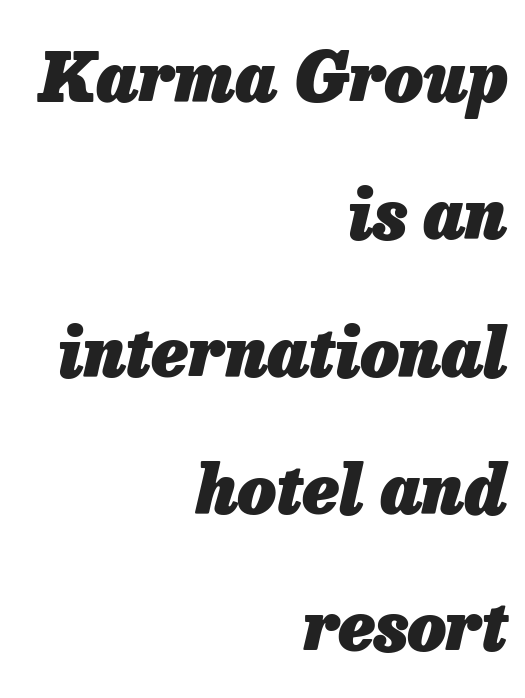
The image shows 68 px heavy type, italic (leaning right); set right-aligned, loose line spacing (2.02x), normal letter spacing, not underlined; low stroke contrast and a medium x-height.
